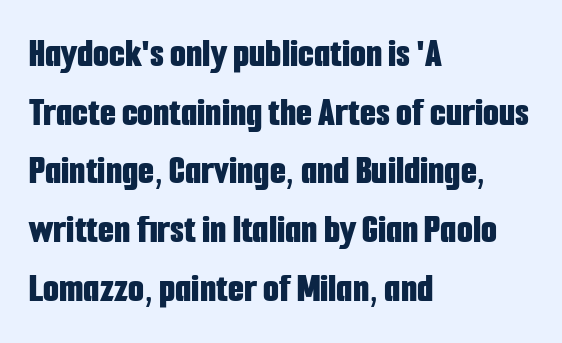
Q: Is the text bold? A: Yes.
Q: Is the text italic (slanted)? A: No, it is upright.
Q: Is the typeface a serif or a sans-serif typeface? A: Sans-serif.
Q: Is the text underlined? A: No.
Q: How is the paragraph aligned? A: Left-aligned.
Q: Is the spacing between letters normal or unusually wide? A: Normal.
Q: Is the spacing between lines tight, normal or loose? A: Normal.
Q: Width (condensed, normal, or wide)? A: Condensed.
Q: Stroke contrast? A: Low.
Q: x-height? A: Medium.
Q: Monospaced? A: No.
